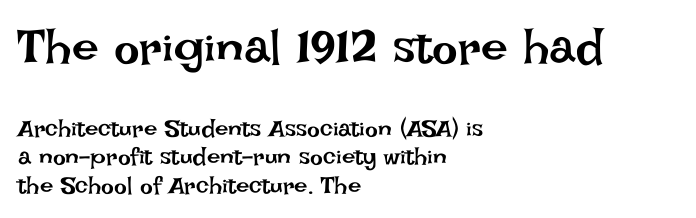
Q: Is the text bold? A: No.
Q: Is the text italic (slanted)? A: No, it is upright.
Q: Is the text underlined? A: No.
Q: How is the paragraph aligned? A: Left-aligned.
Q: Is the spacing between letters normal or unusually wide? A: Normal.
Q: Which block of text is set in a larger size, the first (top) or the second (bottom)? A: The first (top) one.
Q: Width (condensed, normal, or wide)? A: Normal.
Q: Stroke contrast? A: Low.
Q: x-height? A: Large.
Q: Monospaced? A: No.
